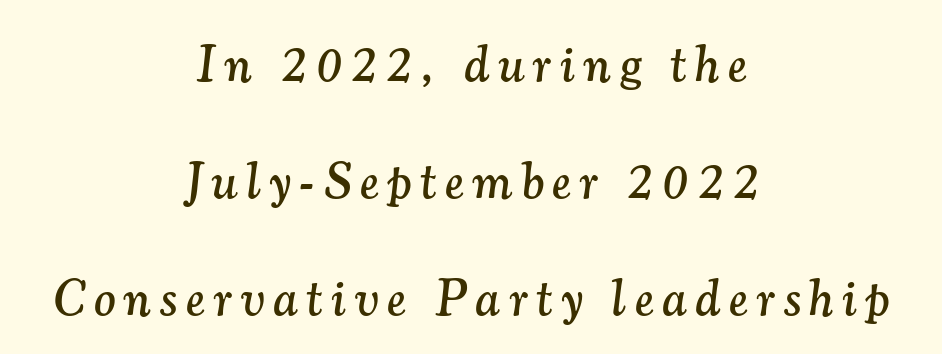
{"serif": "yes", "italic": "yes", "lean": "right", "slant_degrees": 7, "width": "normal", "stroke_contrast": "medium", "x_height": "small", "monospaced": "no", "underline": "no", "align": "center", "line_spacing": "loose", "line_spacing_ratio": 2.29, "glyph_px": 51}
